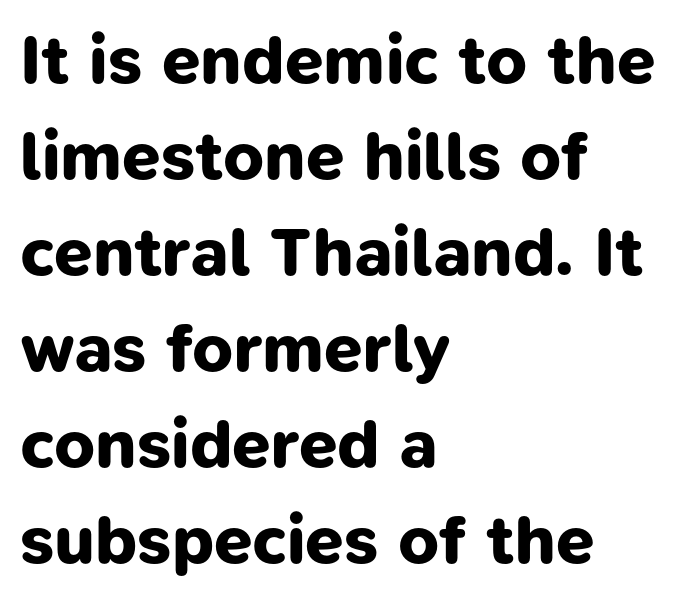
The image shows 69 px bold sans-serif type; set left-aligned, normal line spacing (1.39x), normal letter spacing, not underlined; low stroke contrast and a medium x-height.
